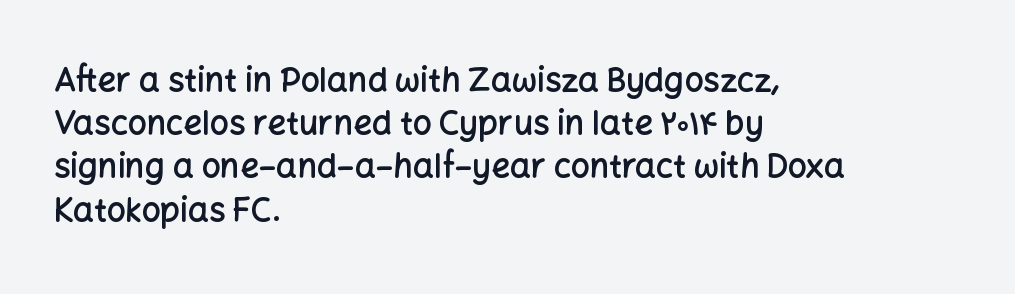
{"serif": "no", "italic": "no", "bold": "semi", "weight": "semibold", "width": "normal", "stroke_contrast": "low", "x_height": "medium", "monospaced": "no", "underline": "no", "align": "left", "line_spacing": "normal", "line_spacing_ratio": 1.31, "letter_spacing": "normal", "letter_spacing_em": 0.0, "glyph_px": 33}
